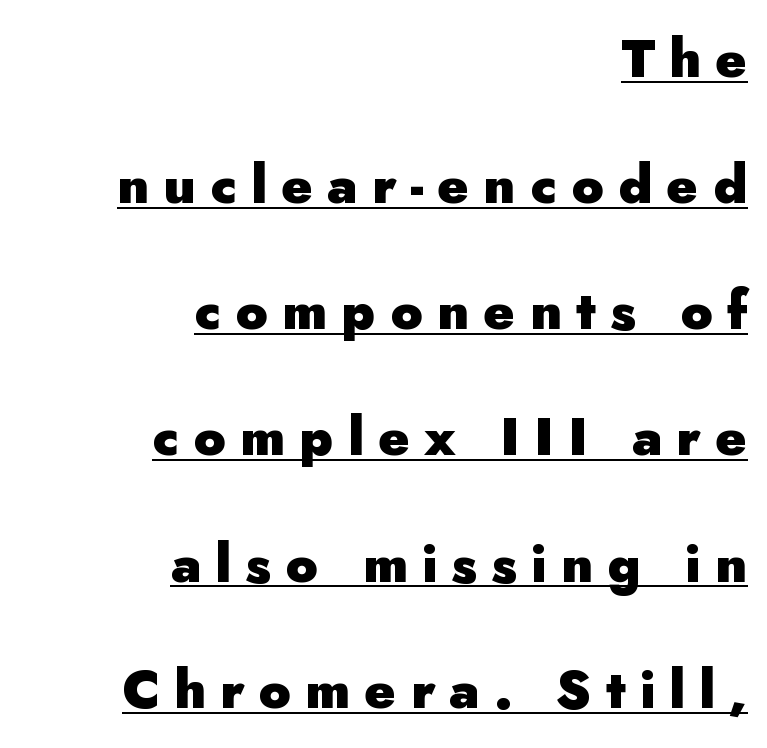
The type is letterspaced generously, with wide tracking. The lines in this sample share a right terminus and differ only in where they begin. The type sits square on the baseline with zero lean. Do the characters align in a grid? No, the font is proportional. What decoration does the sample have? An underline. Plenty of ink on the page — the face is bold.
